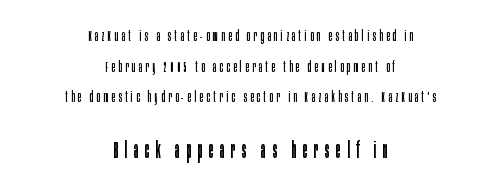
Q: Is the text bold? A: No.
Q: Is the text italic (slanted)? A: No, it is upright.
Q: Is the text underlined? A: No.
Q: How is the paragraph aligned? A: Centered.
Q: Is the spacing between letters normal or unusually wide? A: Unusually wide.
Q: Is the spacing between lines tight, normal or loose? A: Loose.
Q: Which block of text is set in a larger size, the first (top) or the second (bottom)? A: The second (bottom) one.
